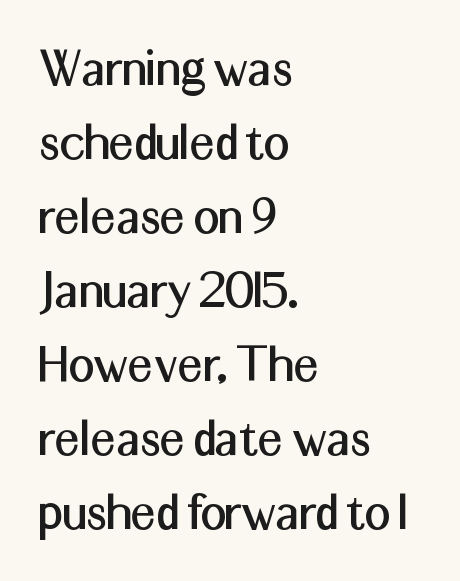
Q: Is the text italic (slanted)? A: No, it is upright.
Q: Is the typeface a serif or a sans-serif typeface? A: Sans-serif.
Q: Is the text underlined? A: No.
Q: How is the paragraph aligned? A: Left-aligned.
Q: Is the spacing between letters normal or unusually wide? A: Normal.
Q: Is the spacing between lines tight, normal or loose? A: Normal.
Q: Width (condensed, normal, or wide)? A: Normal.
Q: Stroke contrast? A: Medium.
Q: x-height? A: Medium.
Q: Monospaced? A: No.
